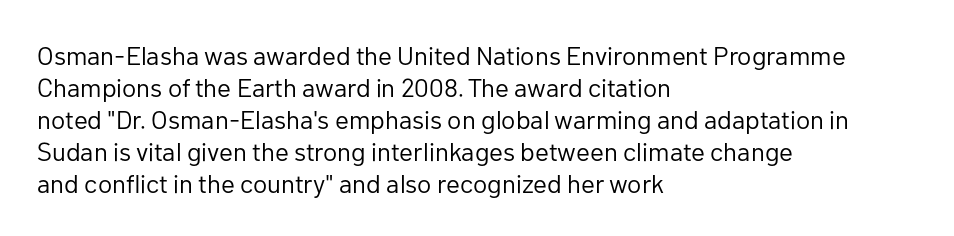
Q: Is the text bold? A: No.
Q: Is the text italic (slanted)? A: No, it is upright.
Q: Is the text underlined? A: No.
Q: How is the paragraph aligned? A: Left-aligned.
Q: Is the spacing between letters normal or unusually wide? A: Normal.
